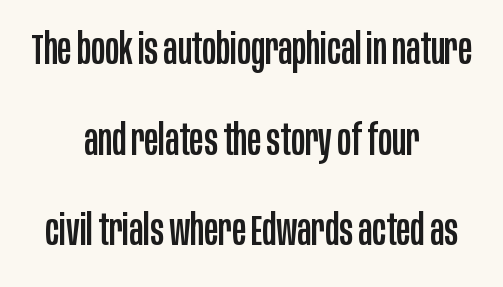
Q: Is the text italic (slanted)? A: No, it is upright.
Q: Is the typeface a serif or a sans-serif typeface? A: Sans-serif.
Q: Is the text underlined? A: No.
Q: How is the paragraph aligned? A: Centered.
Q: Is the spacing between letters normal or unusually wide? A: Normal.
Q: Is the spacing between lines tight, normal or loose? A: Loose.
Q: Width (condensed, normal, or wide)? A: Condensed.
Q: Stroke contrast? A: Low.
Q: x-height? A: Large.
Q: Monospaced? A: No.
